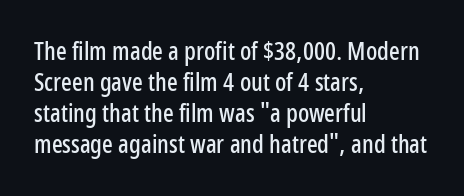
Q: Is the text italic (slanted)? A: No, it is upright.
Q: Is the text underlined? A: No.
Q: How is the paragraph aligned? A: Left-aligned.
Q: Is the spacing between letters normal or unusually wide? A: Normal.
